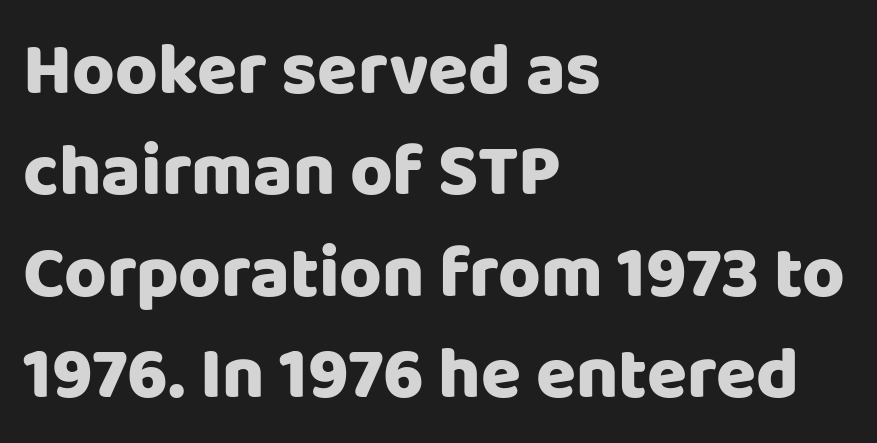
Q: Is the text italic (slanted)? A: No, it is upright.
Q: Is the typeface a serif or a sans-serif typeface? A: Sans-serif.
Q: Is the text underlined? A: No.
Q: How is the paragraph aligned? A: Left-aligned.
Q: Is the spacing between letters normal or unusually wide? A: Normal.
Q: Is the spacing between lines tight, normal or loose? A: Normal.
Q: Width (condensed, normal, or wide)? A: Normal.
Q: Stroke contrast? A: Low.
Q: x-height? A: Large.
Q: Monospaced? A: No.
